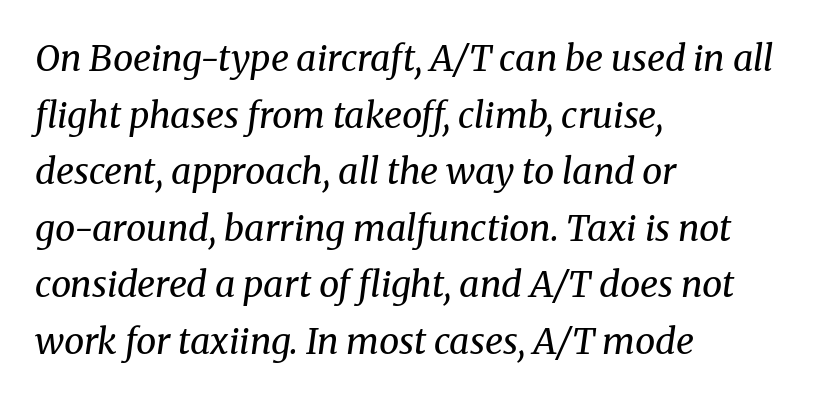
The image shows 36 px regular-weight serif type, italic (leaning right); set left-aligned, normal line spacing (1.57x), normal letter spacing, not underlined; medium stroke contrast and a medium x-height.
